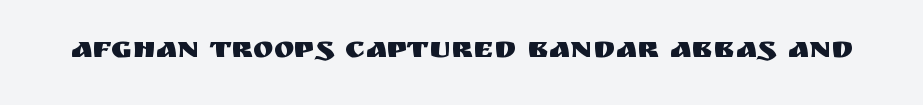
Inter-character spacing is left at the font's built-in metrics. Here the designer chose a conventional face with non-uniform glyph widths. Every character sits straight up, as roman type does. You can tell from the bare stems that sans-serif type was used. Lines of text with bare space underneath.
